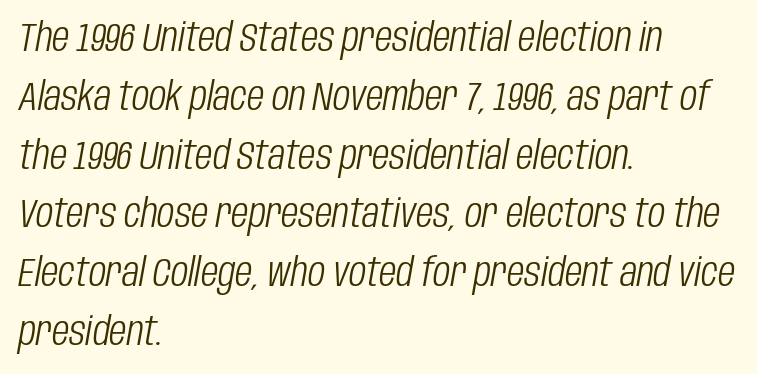
The image shows 40 px light, condensed type, italic (leaning right); set left-aligned, normal line spacing (1.47x), normal letter spacing, not underlined; low stroke contrast and a large x-height.
